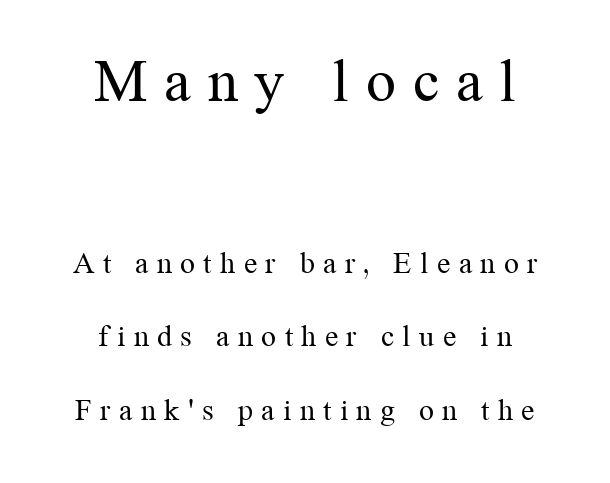
{"serif": "yes", "italic": "no", "bold": "no", "weight": "regular", "width": "normal", "stroke_contrast": "medium", "x_height": "medium", "monospaced": "no", "underline": "no", "align": "center", "line_spacing": "loose", "line_spacing_ratio": 2.46, "letter_spacing": "wide", "letter_spacing_em": 0.28, "larger_block": "first", "size_ratio": 2.0, "glyph_px": 60}
